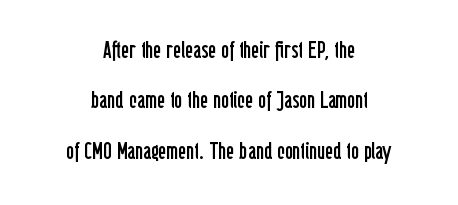
{"italic": "no", "bold": "no", "underline": "no", "align": "center", "line_spacing": "loose", "line_spacing_ratio": 2.1, "letter_spacing": "normal", "letter_spacing_em": 0.0, "glyph_px": 24}
